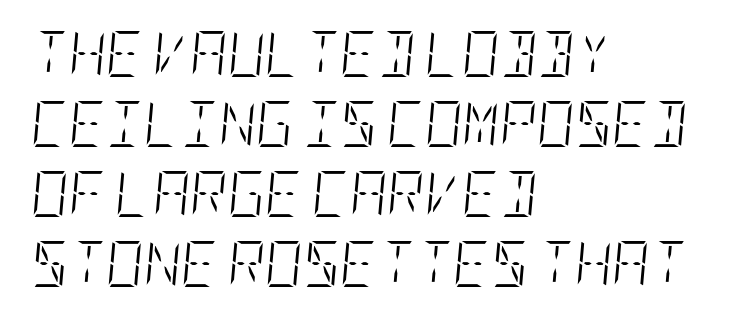
{"italic": "yes", "lean": "right", "slant_degrees": 5, "bold": "no", "weight": "light", "width": "condensed", "stroke_contrast": "low", "x_height": "large", "underline": "no", "align": "left", "line_spacing": "normal", "line_spacing_ratio": 1.52, "letter_spacing": "normal", "letter_spacing_em": 0.0, "glyph_px": 46}
